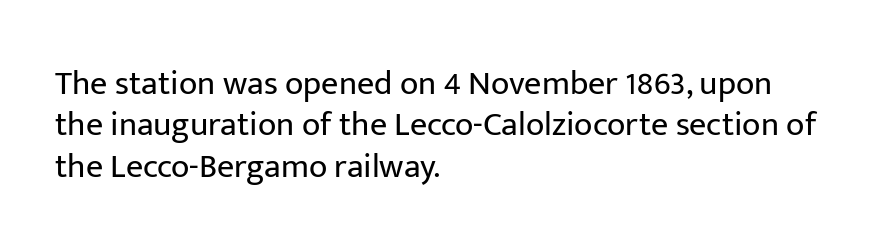
Heaviness? Minimal to ordinary, like unemphasized prose. Grotesque or geometric, the face here clearly has no serifs. Is there any slant? The stems are plumb. The glyphs are unaccompanied by any horizontal stroke below them. A typesetter would call this zero additional tracking.
